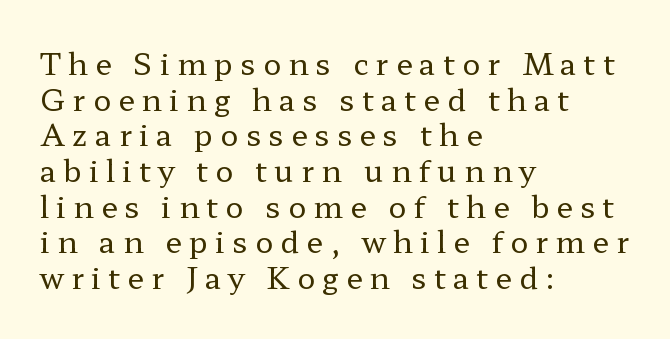
The image shows 30 px regular-weight, wide serif type, upright; set left-aligned, line spacing 1.19x, unusually wide letter spacing (+0.24 em), not underlined; low stroke contrast and a medium x-height.
